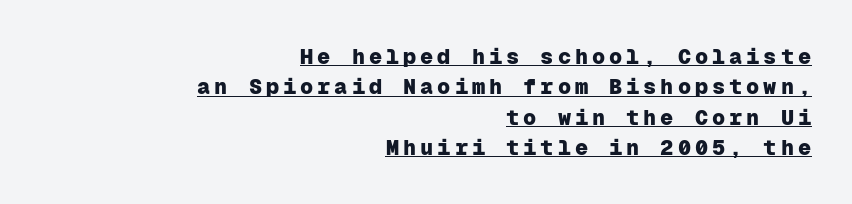
The image shows 22 px bold type, upright; set right-aligned, normal line spacing (1.38x), underlined.
